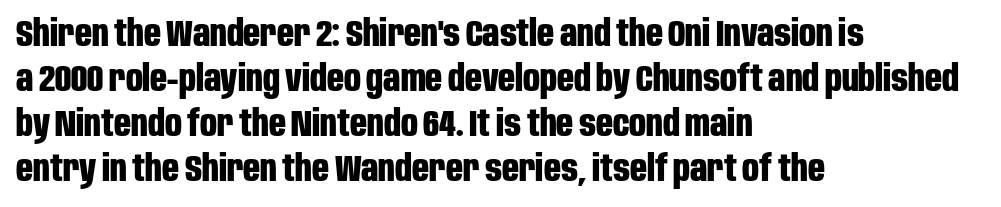
{"serif": "no", "italic": "no", "bold": "yes", "weight": "bold", "width": "condensed", "stroke_contrast": "low", "x_height": "large", "monospaced": "no", "underline": "no", "align": "left", "line_spacing_ratio": 1.22, "letter_spacing": "normal", "letter_spacing_em": 0.0, "glyph_px": 37}
